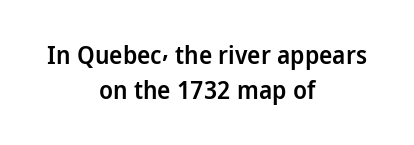
The glyphs are unaccompanied by any horizontal stroke below them. Visually the block forms a symmetrical silhouette, jagged on both flanks. When letters stand straight like this, we call the style roman or upright. Interline gaps are of average width in this sample. The characters look somewhat weighty, a semibold short of true bold. Is the letter spacing exaggerated? No — it looks like the ordinary default.
